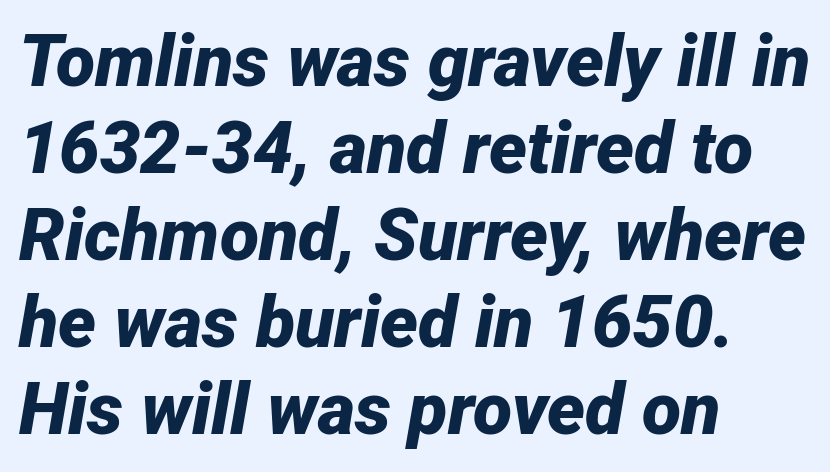
{"italic": "yes", "lean": "right", "slant_degrees": 12, "bold": "yes", "weight": "bold", "width": "normal", "stroke_contrast": "low", "x_height": "medium", "monospaced": "no", "underline": "no", "align": "left", "line_spacing_ratio": 1.21, "letter_spacing": "normal", "letter_spacing_em": 0.0, "glyph_px": 72}
